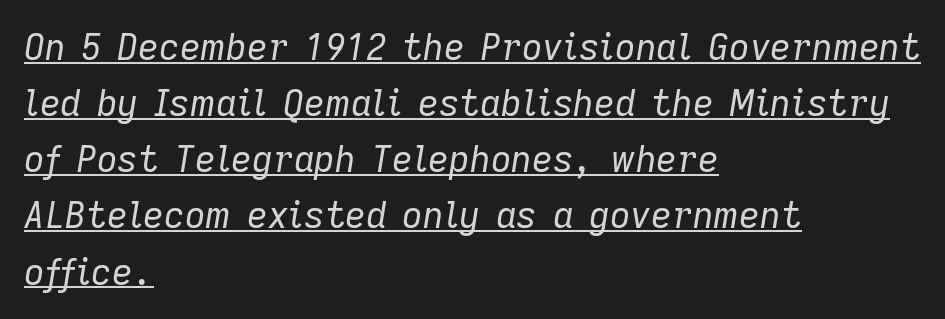
The image shows 36 px regular-weight type, italic (leaning right); set left-aligned, normal line spacing (1.56x), normal letter spacing, underlined; low stroke contrast and a medium x-height.
